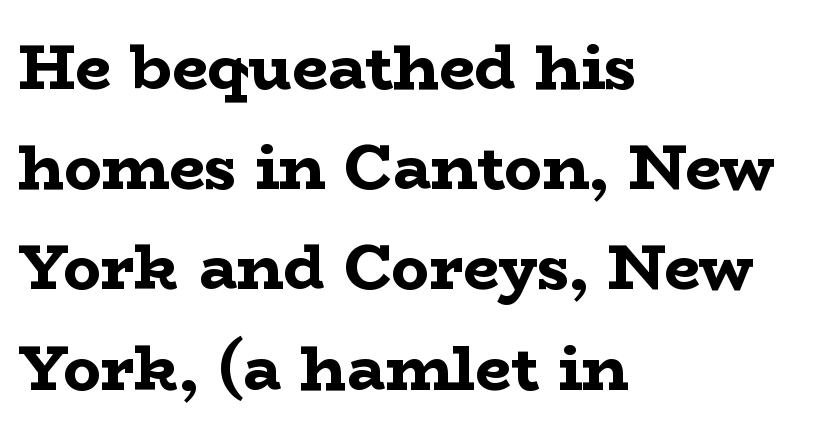
The text block is weighted toward the left margin, trailing off unevenly rightward. Check under the words: just untouched page. Note the varied advance widths — an 'i' is clearly narrower than an 'm'. Type style note: has serifs. Normally led — the rows are evenly, conventionally spaced. The rendering keeps characters at their native spacing.
